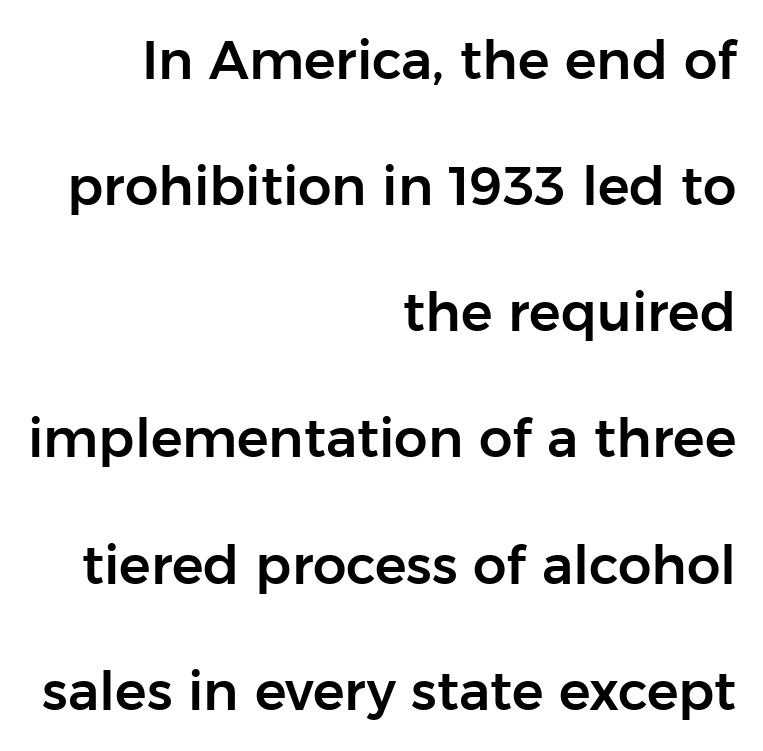
The image shows 53 px sans-serif type, upright; set right-aligned, loose line spacing (2.38x), normal letter spacing, not underlined; low stroke contrast and a medium x-height.
